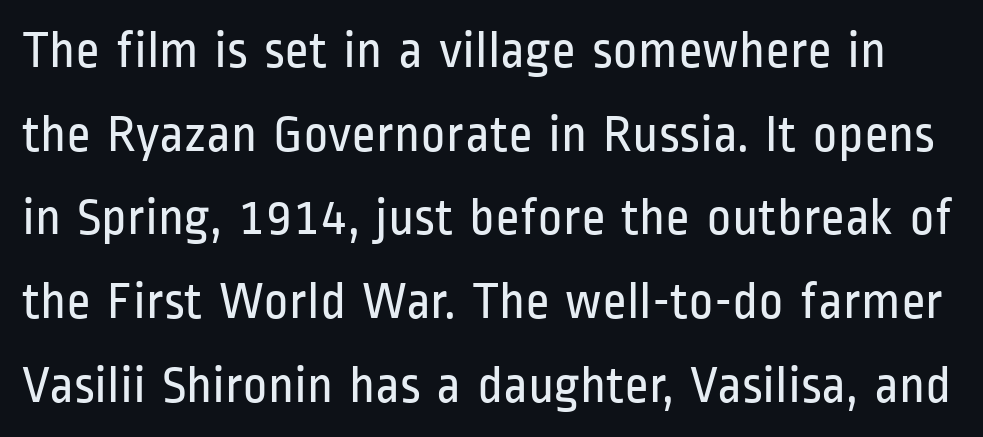
Here the glyphs are tracked normally, forming tight word shapes. Is this a fixed-width face? No — the glyphs have proportional, varying widths. This is not heavy type; no bold has been used. Quick note: not italic, upright. Serifs: no, the terminals of the letterforms are clean. Descenders hang freely into open space.
